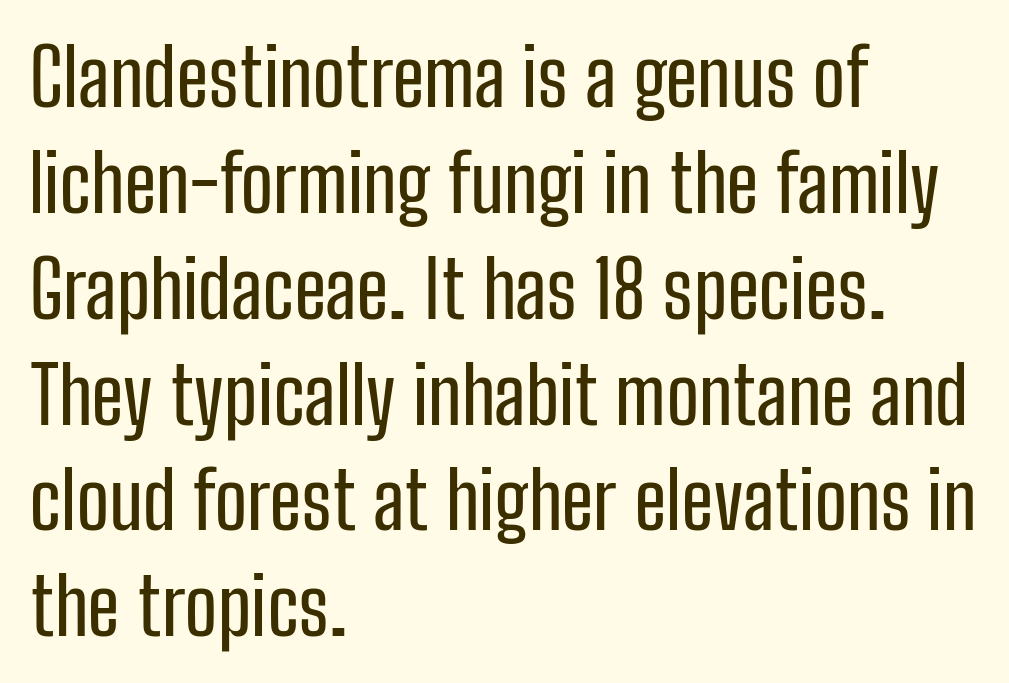
Horizontally, the lines are justified to the leading edge only. The face used here is a sans, in the tradition of grotesques and geometrics. Descenders hang freely into open space. The lines sit at an ordinary, default distance from one another. Between one letter and the next there's only the usual sliver of space.
